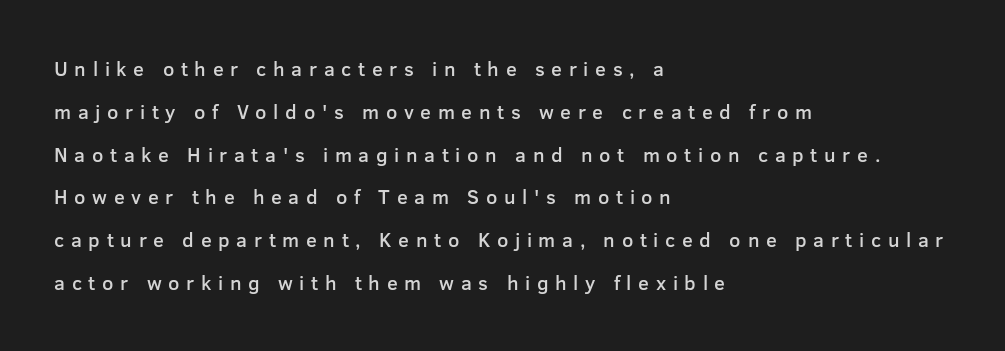
The image shows 20 px text type, upright; set left-aligned, loose line spacing (2.14x), unusually wide letter spacing (+0.33 em), not underlined.
